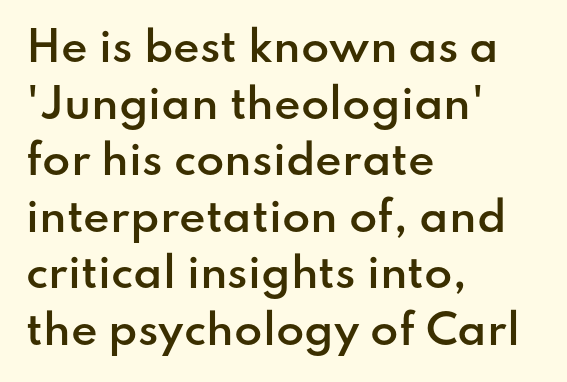
The zone under the glyphs is completely vacant. Font category for this specimen: sans-serif. The lettering stays uniformly vertical, giving the passage a roman look. Alignment: flush left.
